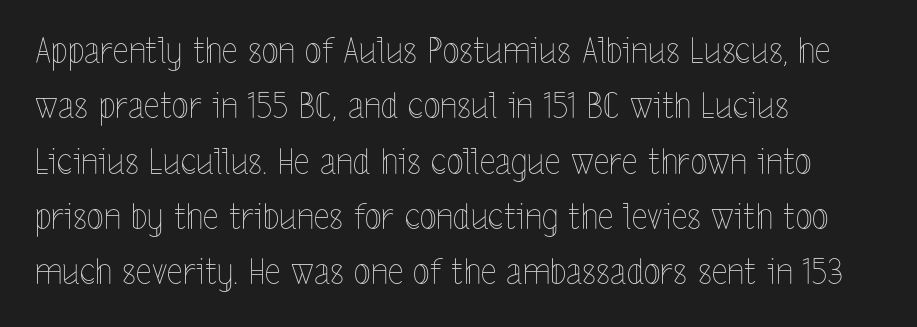
{"italic": "no", "bold": "no", "weight": "thin", "width": "condensed", "x_height": "medium", "monospaced": "no", "underline": "no", "align": "left", "line_spacing": "normal", "line_spacing_ratio": 1.58, "letter_spacing": "normal", "letter_spacing_em": 0.0, "glyph_px": 35}
